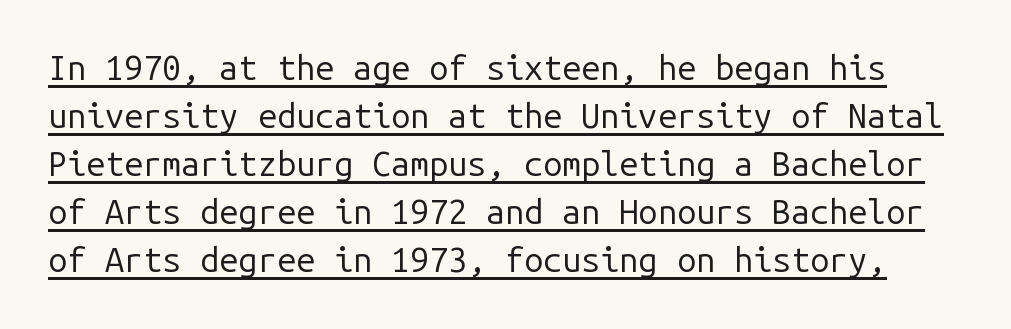
The image shows 34 px regular-weight sans-serif type, upright, monospaced; set normal line spacing (1.41x), normal letter spacing, underlined; low stroke contrast and a medium x-height.
